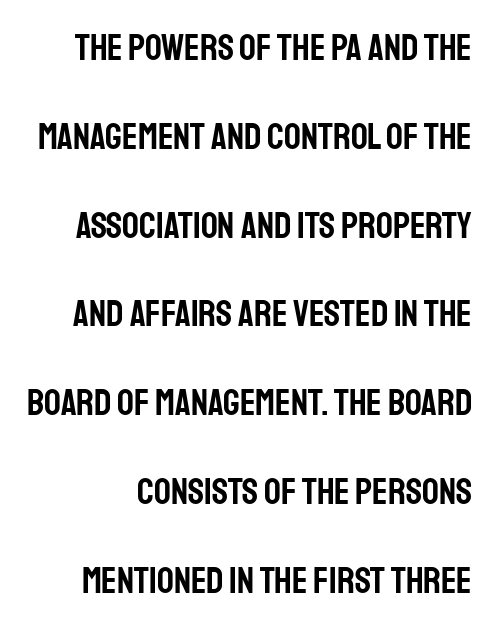
{"serif": "no", "italic": "no", "width": "condensed", "stroke_contrast": "low", "x_height": "large", "monospaced": "no", "underline": "no", "line_spacing": "loose", "line_spacing_ratio": 2.4, "letter_spacing": "normal", "letter_spacing_em": 0.0, "glyph_px": 37}
